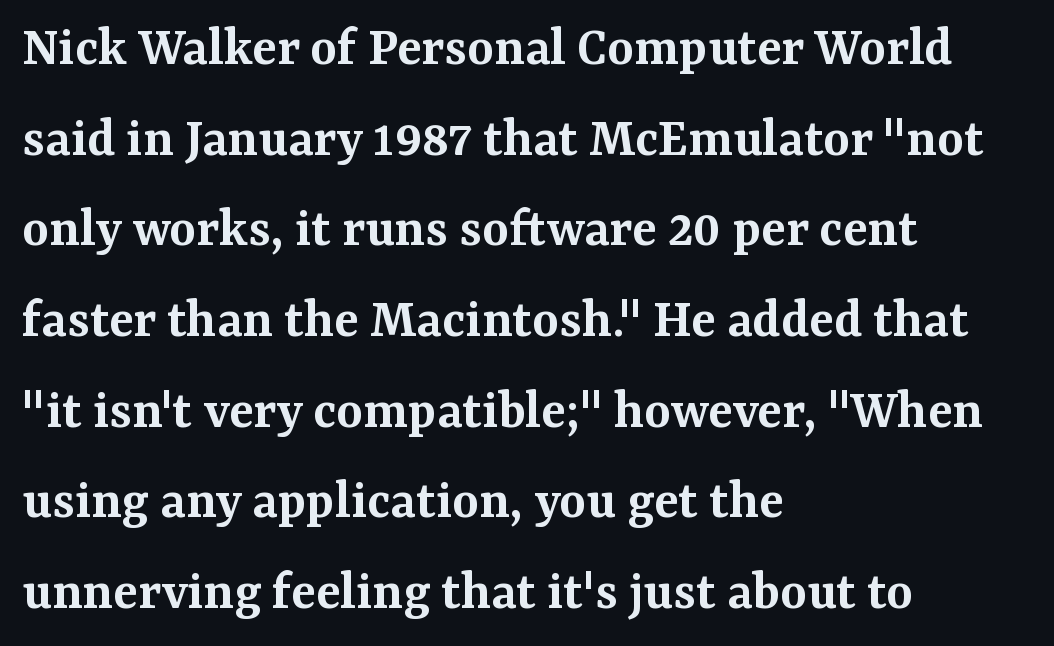
Q: Is the text bold? A: Semi-bold.
Q: Is the text italic (slanted)? A: No, it is upright.
Q: Is the typeface a serif or a sans-serif typeface? A: Serif.
Q: Is the text underlined? A: No.
Q: How is the paragraph aligned? A: Left-aligned.
Q: Is the spacing between letters normal or unusually wide? A: Normal.
Q: Is the spacing between lines tight, normal or loose? A: Normal.
Q: Width (condensed, normal, or wide)? A: Normal.
Q: Stroke contrast? A: Medium.
Q: x-height? A: Medium.
Q: Monospaced? A: No.
